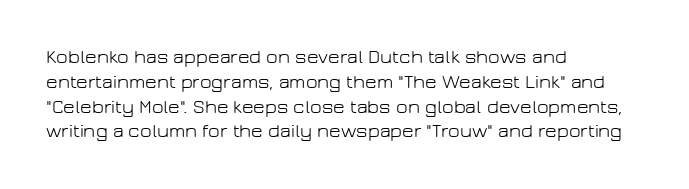
Q: Is the text bold? A: No.
Q: Is the text italic (slanted)? A: No, it is upright.
Q: Is the text underlined? A: No.
Q: How is the paragraph aligned? A: Left-aligned.
Q: Is the spacing between letters normal or unusually wide? A: Normal.
